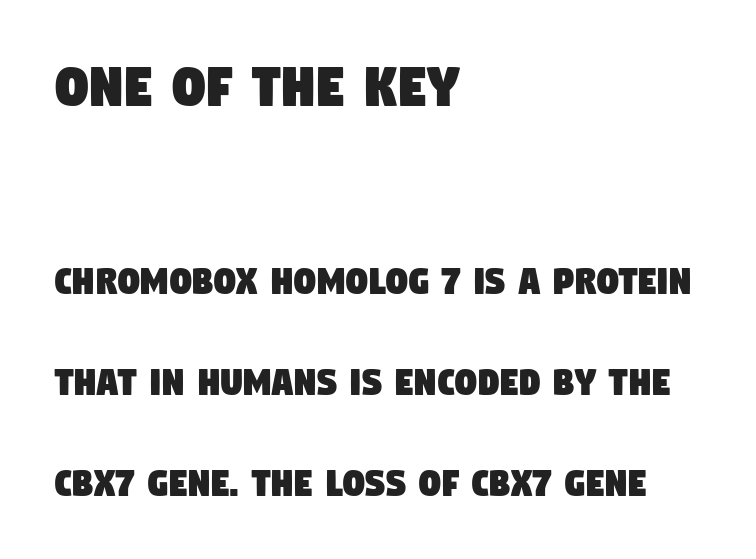
{"serif": "no", "width": "condensed", "stroke_contrast": "low", "x_height": "large", "monospaced": "no", "underline": "no", "align": "left", "line_spacing": "loose", "line_spacing_ratio": 2.35, "letter_spacing": "normal", "letter_spacing_em": 0.0, "larger_block": "first", "size_ratio": 1.51, "glyph_px": 65}
